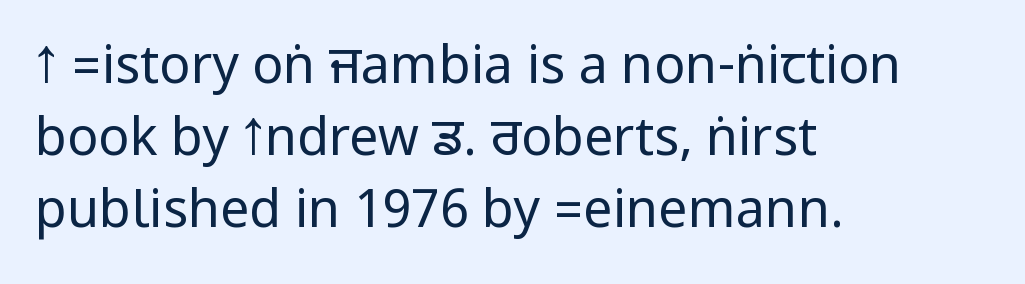
The image shows 52 px regular-weight, condensed sans-serif type, upright; set left-aligned, normal line spacing (1.38x), normal letter spacing, not underlined; low stroke contrast.
